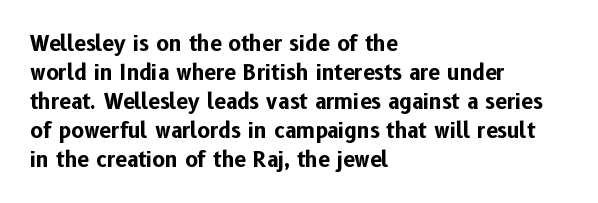
{"italic": "no", "bold": "yes", "underline": "no", "align": "left", "line_spacing": "normal", "line_spacing_ratio": 1.38, "letter_spacing": "normal", "letter_spacing_em": 0.0, "glyph_px": 21}
